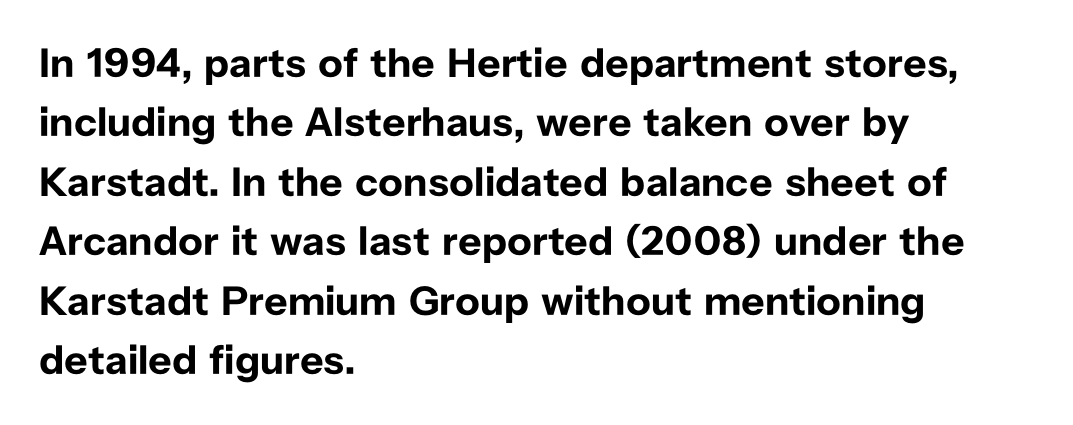
Notice how descenders clear the ascenders below comfortably — that's standard leading. The letters stand straight up with perfectly vertical stems. This is heavy type, rendered in bold. A typesetter would call this proportional, since set widths differ per character. The foot of each line stays bare and open.
